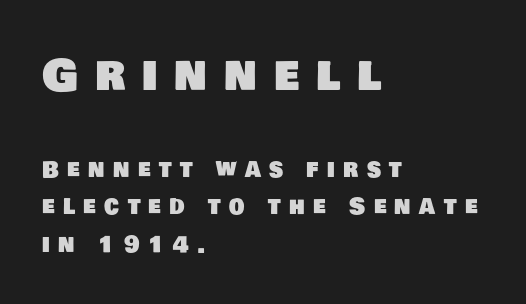
The rendering uses natural spacing where letterforms have individual widths. Look at the tracking — it's clearly loosened, letters drifting apart. Type style note: lacks serifs. Does the bottom block carry the larger type? No, the top block does. The rendering uses a moderate line-height, typical for paragraphs. This rendering uses left alignment, leaving the right contour irregular.
